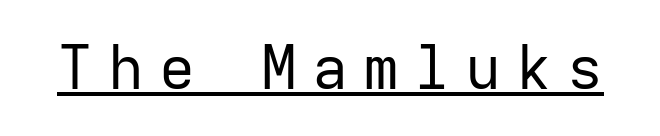
The image shows 60 px regular-weight sans-serif type, upright, monospaced; set unusually wide letter spacing (+0.25 em), underlined; low stroke contrast and a medium x-height.
